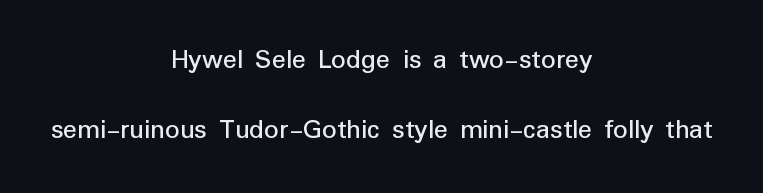
The image shows 29 px regular-weight sans-serif type, upright; set centered, loose line spacing (2.42x), normal letter spacing, not underlined; low stroke contrast and a medium x-height.
